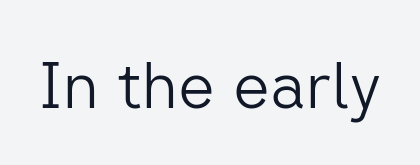
Underlining? Definitely not there. This sample has the flowing, uneven cadence of proportional lettering. Every character sits straight up, as roman type does. The cut favours lightness, reaching ordinary text weight at its darkest.
